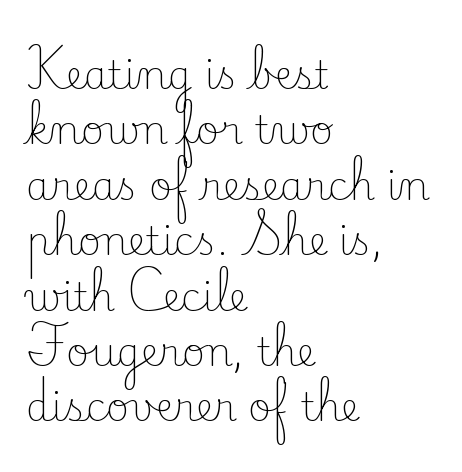
{"serif": "yes", "italic": "no", "bold": "no", "weight": "light", "width": "normal", "stroke_contrast": "low", "x_height": "small", "monospaced": "no", "underline": "no", "align": "left", "line_spacing": "normal", "line_spacing_ratio": 1.42, "letter_spacing": "normal", "letter_spacing_em": 0.0, "glyph_px": 39}
